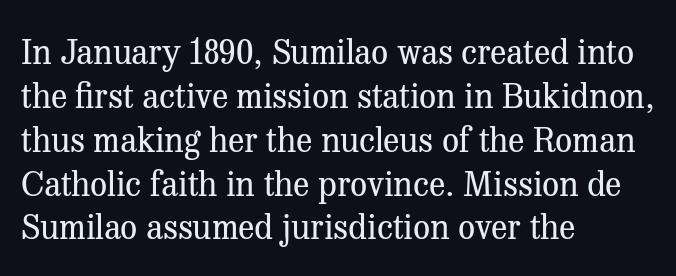
{"serif": "yes", "italic": "no", "bold": "no", "weight": "regular", "width": "normal", "stroke_contrast": "medium", "x_height": "medium", "monospaced": "no", "underline": "no", "align": "left", "line_spacing": "normal", "line_spacing_ratio": 1.29, "letter_spacing": "normal", "letter_spacing_em": 0.0, "glyph_px": 34}
